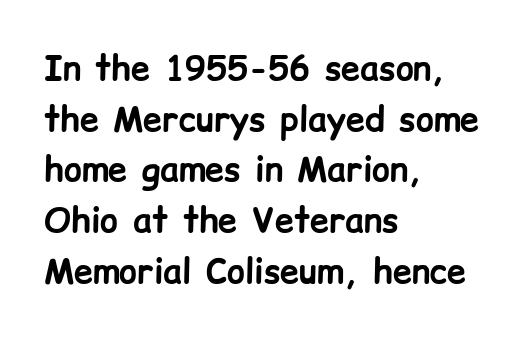
{"serif": "no", "italic": "no", "bold": "yes", "weight": "bold", "width": "normal", "stroke_contrast": "low", "x_height": "medium", "monospaced": "no", "underline": "no", "align": "left", "line_spacing": "normal", "line_spacing_ratio": 1.49, "letter_spacing": "normal", "letter_spacing_em": 0.0, "glyph_px": 34}
